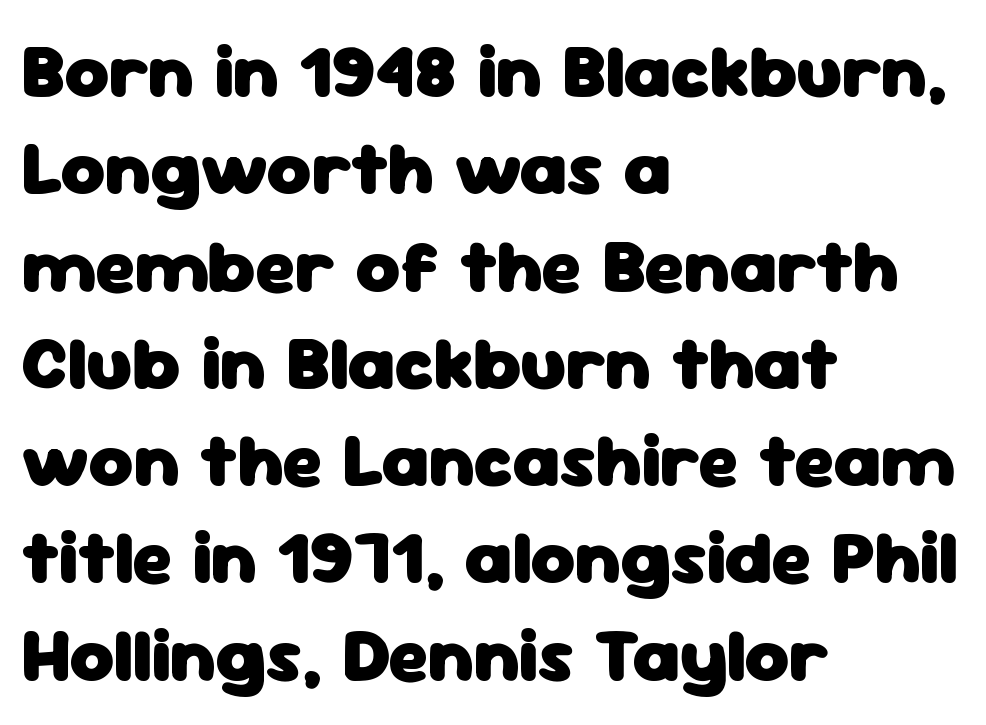
The image shows 76 px heavy sans-serif type, upright; set left-aligned, normal line spacing (1.28x), normal letter spacing, not underlined; low stroke contrast and a medium x-height.
